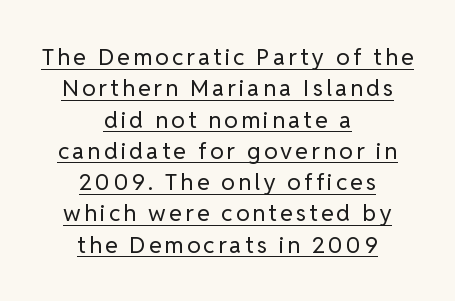
Q: Is the text bold? A: No.
Q: Is the text italic (slanted)? A: No, it is upright.
Q: Is the text underlined? A: Yes.
Q: How is the paragraph aligned? A: Centered.
Q: Is the spacing between lines tight, normal or loose? A: Normal.
